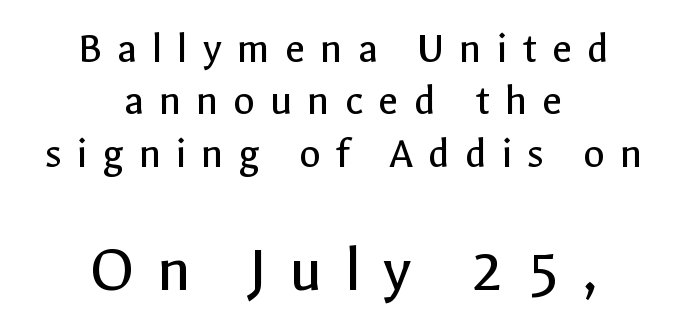
Q: Is the text bold? A: No.
Q: Is the text italic (slanted)? A: No, it is upright.
Q: Is the typeface a serif or a sans-serif typeface? A: Sans-serif.
Q: Is the text underlined? A: No.
Q: How is the paragraph aligned? A: Centered.
Q: Is the spacing between letters normal or unusually wide? A: Unusually wide.
Q: Which block of text is set in a larger size, the first (top) or the second (bottom)? A: The second (bottom) one.
Q: Width (condensed, normal, or wide)? A: Normal.
Q: x-height? A: Medium.
Q: Monospaced? A: No.
